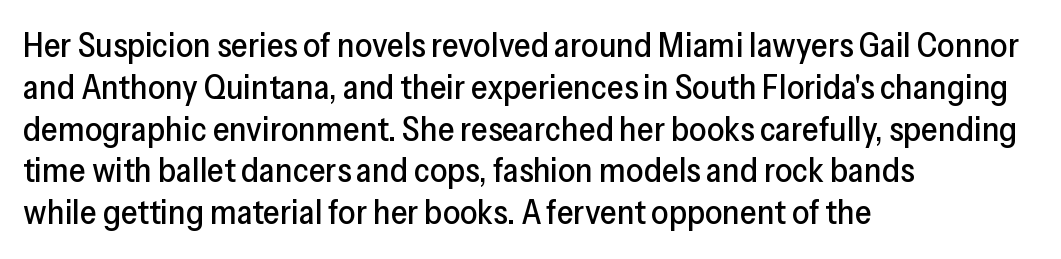
The image shows 34 px sans-serif type, upright; set left-aligned, line spacing 1.23x, normal letter spacing, not underlined; low stroke contrast and a medium x-height.
